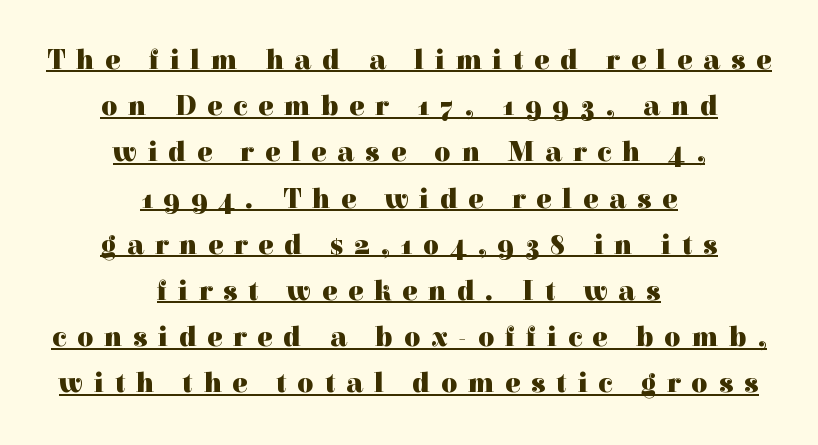
The whitespace from short lines is split evenly between both sides. Notice how the stems are strictly vertical — no italics here. Serifs: yes, visible at the terminals of the letterforms. Tracking value appears strongly positive — letters spread wide. Is the type bold? Yes — the strokes are clearly thick and heavy. Looks like regular typesetting: each glyph gets only the width it needs.
